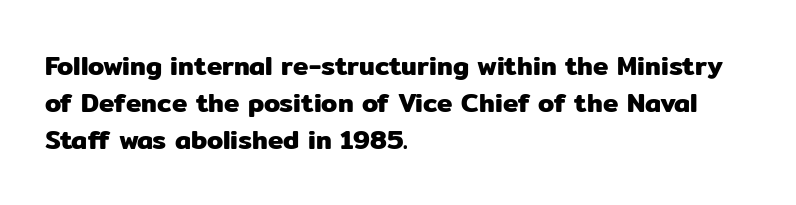
{"italic": "no", "underline": "no", "align": "left", "line_spacing": "normal", "line_spacing_ratio": 1.42, "letter_spacing": "normal", "letter_spacing_em": 0.0, "glyph_px": 26}
